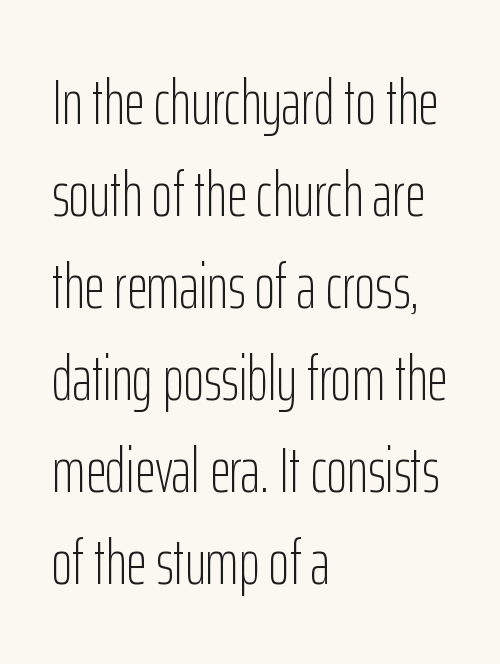
The image shows 63 px light, condensed sans-serif type, upright; set left-aligned, normal line spacing (1.46x), normal letter spacing, not underlined; low stroke contrast and a medium x-height.
